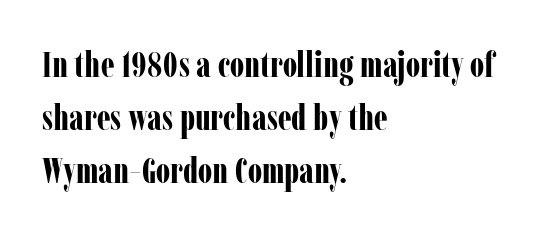
Q: Is the text bold? A: Yes.
Q: Is the text italic (slanted)? A: No, it is upright.
Q: Is the typeface a serif or a sans-serif typeface? A: Serif.
Q: Is the text underlined? A: No.
Q: How is the paragraph aligned? A: Left-aligned.
Q: Is the spacing between letters normal or unusually wide? A: Normal.
Q: Is the spacing between lines tight, normal or loose? A: Normal.
Q: Width (condensed, normal, or wide)? A: Condensed.
Q: Stroke contrast? A: Low.
Q: x-height? A: Medium.
Q: Monospaced? A: No.
